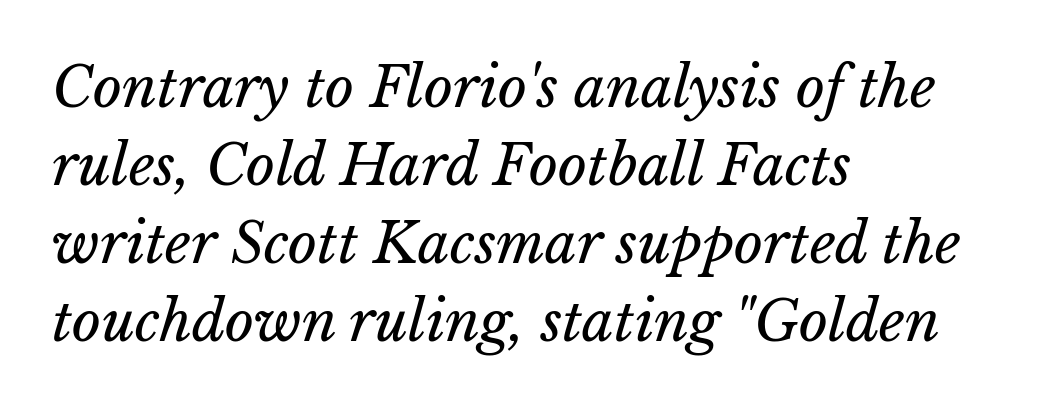
Q: Is the text bold? A: No.
Q: Is the text underlined? A: No.
Q: How is the paragraph aligned? A: Left-aligned.
Q: Is the spacing between letters normal or unusually wide? A: Normal.
Q: Is the spacing between lines tight, normal or loose? A: Normal.
Q: Width (condensed, normal, or wide)? A: Normal.
Q: Stroke contrast? A: Low.
Q: x-height? A: Medium.
Q: Monospaced? A: No.
